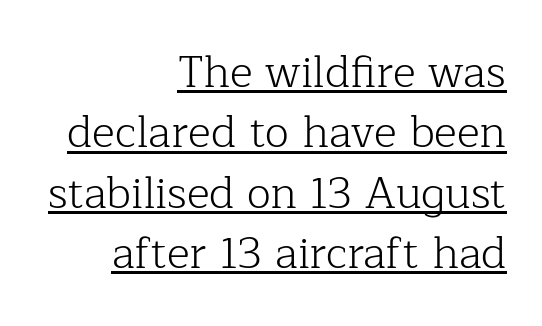
Q: Is the text bold? A: No.
Q: Is the text italic (slanted)? A: No, it is upright.
Q: Is the typeface a serif or a sans-serif typeface? A: Serif.
Q: Is the text underlined? A: Yes.
Q: How is the paragraph aligned? A: Right-aligned.
Q: Is the spacing between letters normal or unusually wide? A: Normal.
Q: Is the spacing between lines tight, normal or loose? A: Normal.
Q: Width (condensed, normal, or wide)? A: Normal.
Q: Stroke contrast? A: Low.
Q: x-height? A: Medium.
Q: Monospaced? A: No.
